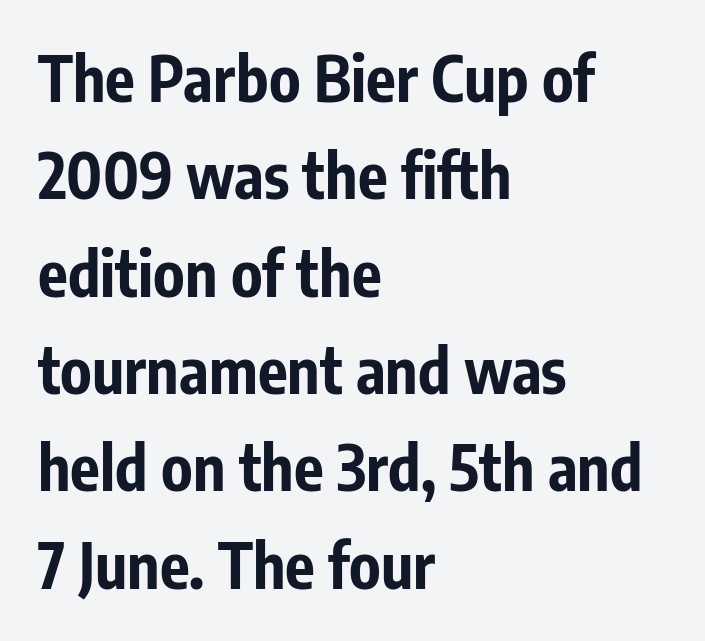
The image shows 62 px bold, condensed sans-serif type, upright; set left-aligned, normal line spacing (1.57x), normal letter spacing, not underlined; low stroke contrast and a medium x-height.
